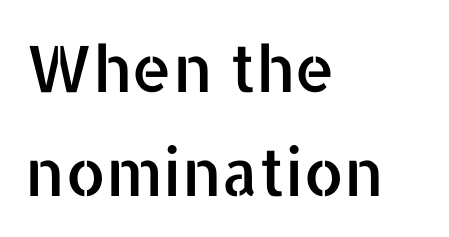
{"serif": "no", "italic": "no", "width": "normal", "stroke_contrast": "low", "x_height": "medium", "monospaced": "no", "underline": "no", "align": "left", "line_spacing": "normal", "line_spacing_ratio": 1.62, "letter_spacing": "normal", "letter_spacing_em": 0.0, "glyph_px": 64}
